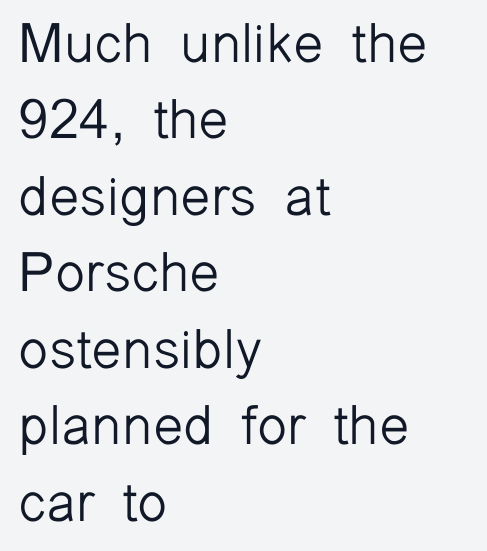
The image shows 55 px light sans-serif type, upright; set left-aligned, normal line spacing (1.39x), normal letter spacing, not underlined; low stroke contrast and a medium x-height.
